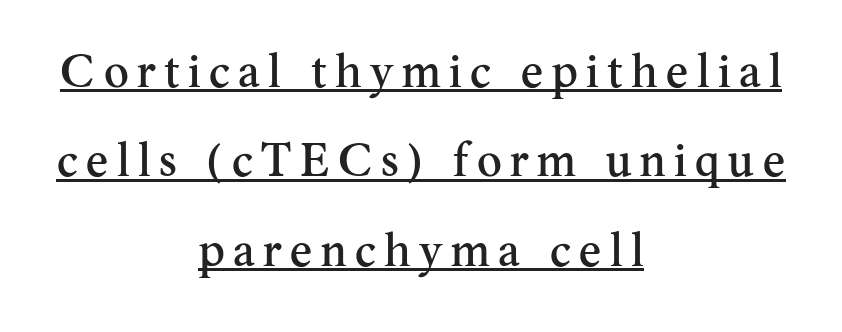
Q: Is the text italic (slanted)? A: No, it is upright.
Q: Is the typeface a serif or a sans-serif typeface? A: Serif.
Q: Is the text underlined? A: Yes.
Q: How is the paragraph aligned? A: Centered.
Q: Is the spacing between lines tight, normal or loose? A: Loose.
Q: Width (condensed, normal, or wide)? A: Normal.
Q: Stroke contrast? A: Medium.
Q: x-height? A: Small.
Q: Monospaced? A: No.
